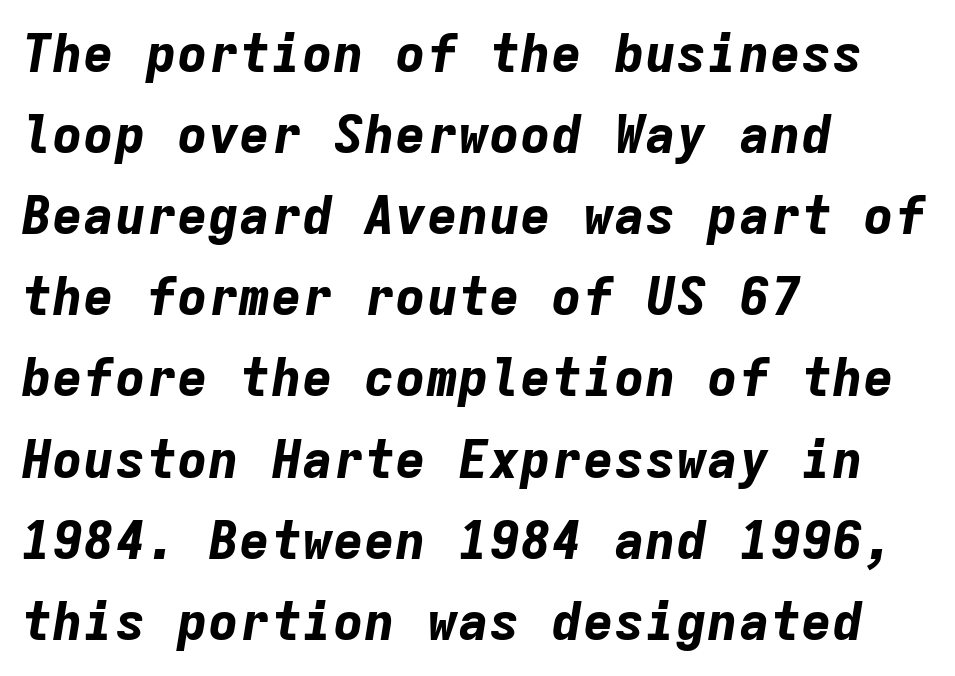
The image shows 52 px bold type, italic (leaning right), monospaced; set left-aligned, normal line spacing (1.56x), normal letter spacing, not underlined; low stroke contrast and a medium x-height.
